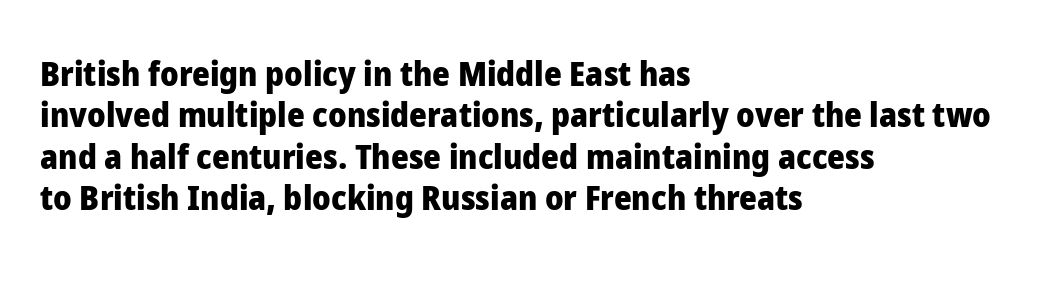
The image shows 34 px heavy sans-serif type, upright; set left-aligned, line spacing 1.22x, normal letter spacing, not underlined; low stroke contrast and a medium x-height.
